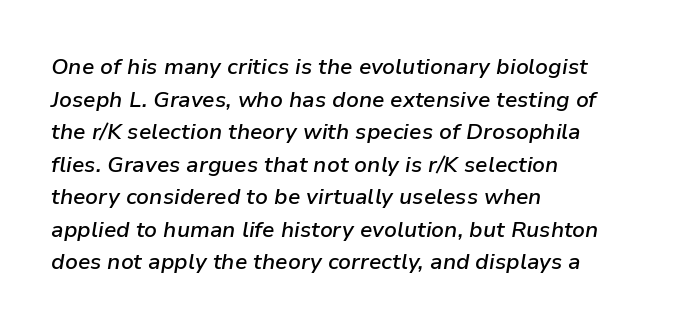
The image shows 22 px text type, italic (leaning right); set left-aligned, normal line spacing (1.48x), normal letter spacing, not underlined.
